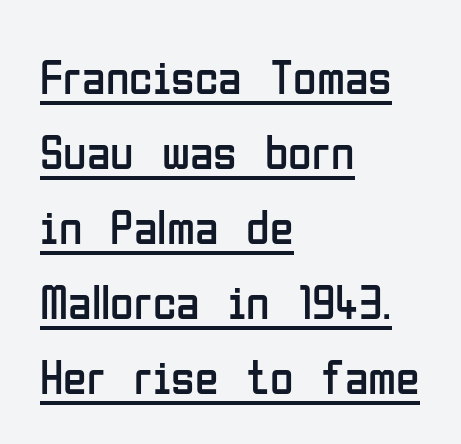
Q: Is the text bold? A: No.
Q: Is the text italic (slanted)? A: No, it is upright.
Q: Is the typeface a serif or a sans-serif typeface? A: Sans-serif.
Q: Is the text underlined? A: Yes.
Q: How is the paragraph aligned? A: Left-aligned.
Q: Is the spacing between letters normal or unusually wide? A: Normal.
Q: Is the spacing between lines tight, normal or loose? A: Normal.
Q: Width (condensed, normal, or wide)? A: Condensed.
Q: Stroke contrast? A: Low.
Q: x-height? A: Medium.
Q: Monospaced? A: No.
